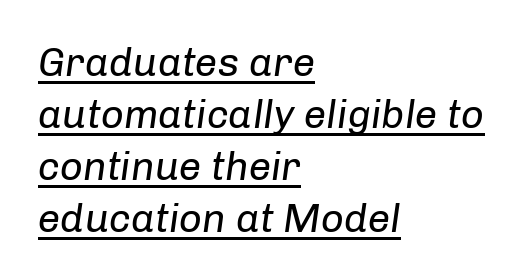
The image shows 40 px regular-weight type, italic (leaning right); set left-aligned, normal line spacing (1.3x), normal letter spacing, underlined; low stroke contrast and a medium x-height.
